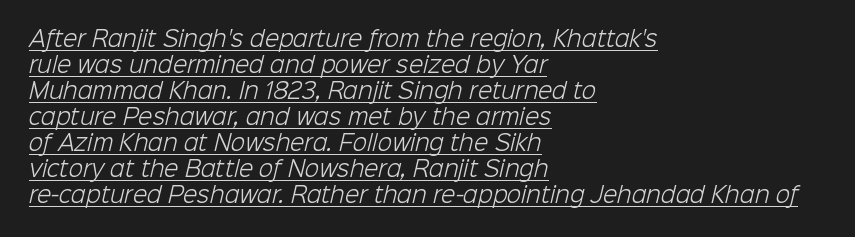
The image shows 21 px text type; set left-aligned, line spacing 1.24x, normal letter spacing, underlined.
